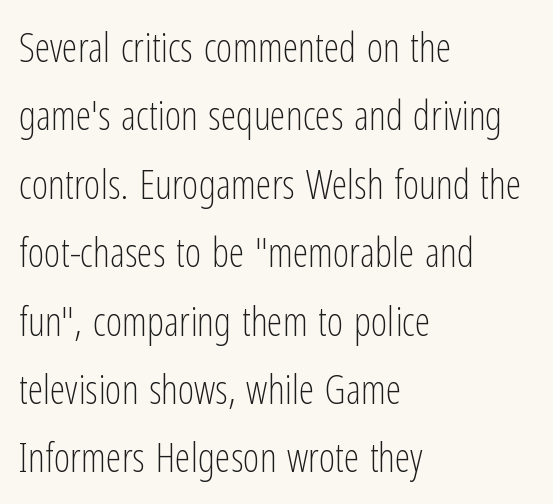
Characters follow at the spacing the type designer built in. Spacing verdict: proportional, widths tailored to each character. These lines are set flush left with a ragged right edge. Anything drawn beneath the words? Only blank space. Observe the absence of serifs on each vertical stroke in this sample. This is the regular roman posture of the typeface.
